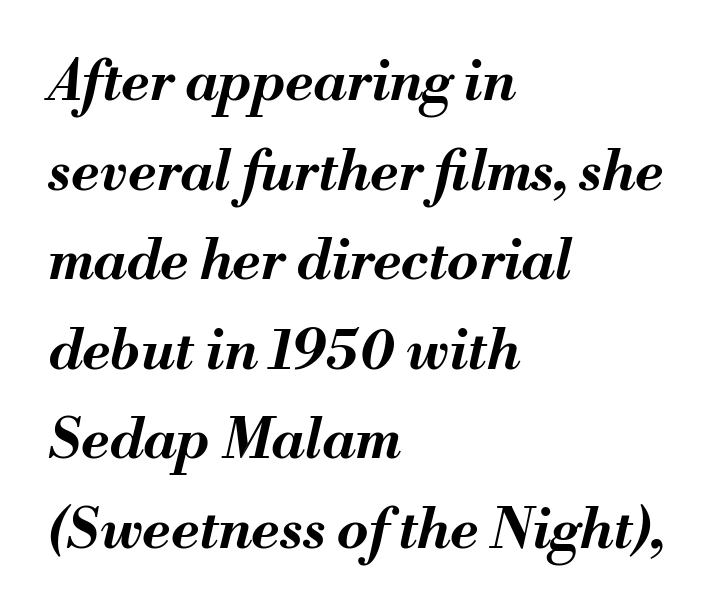
Summary of vertical rhythm: regular, with standard interline spacing. This rendering features lettering with no underline. The rendering uses natural spacing where letterforms have individual widths. The typesetting leans heavy: a genuine bold. This rendering leaves character spacing at its baseline value. A classic flush-left, rag-right setting is used for this passage.
